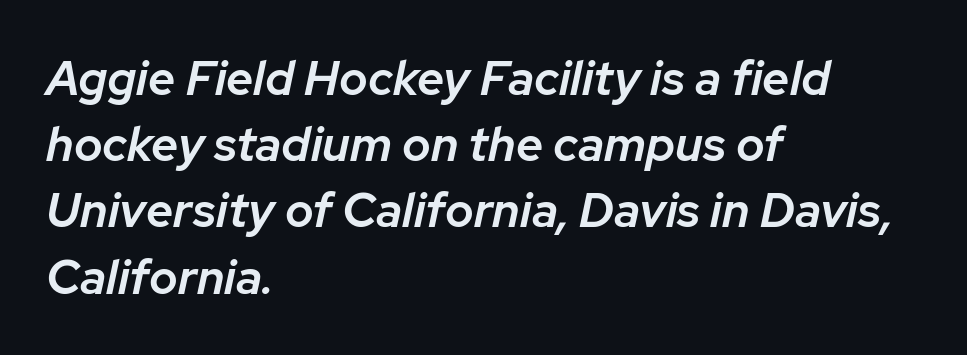
{"italic": "yes", "lean": "right", "slant_degrees": 12, "bold": "semi", "weight": "semibold", "width": "normal", "stroke_contrast": "low", "x_height": "medium", "monospaced": "no", "underline": "no", "align": "left", "line_spacing": "normal", "line_spacing_ratio": 1.38, "letter_spacing": "normal", "letter_spacing_em": 0.0, "glyph_px": 48}
